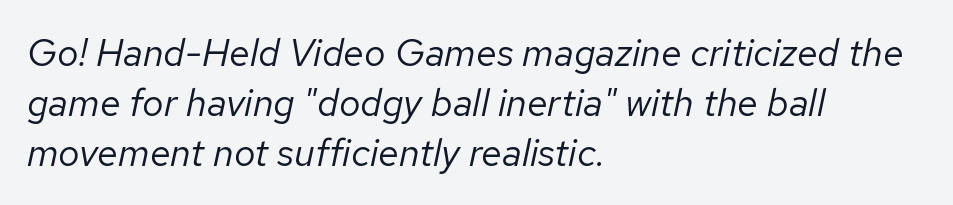
Italic? Definitely — the glyphs are oblique. The compositor pushed each line to the left boundary. Letter spacing: default. Words float on clear page, feet unadorned. The face looks like a standard text weight, possibly lighter. Regular leading.
